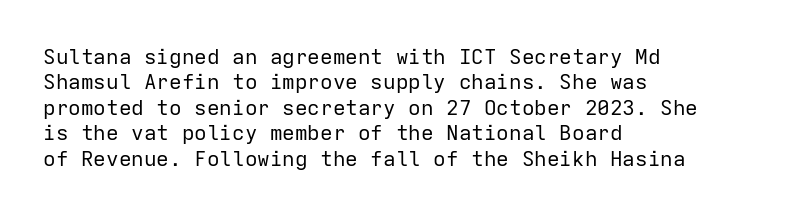
{"italic": "no", "bold": "no", "underline": "no", "align": "left", "line_spacing_ratio": 1.21, "letter_spacing": "normal", "letter_spacing_em": 0.0, "glyph_px": 21}
